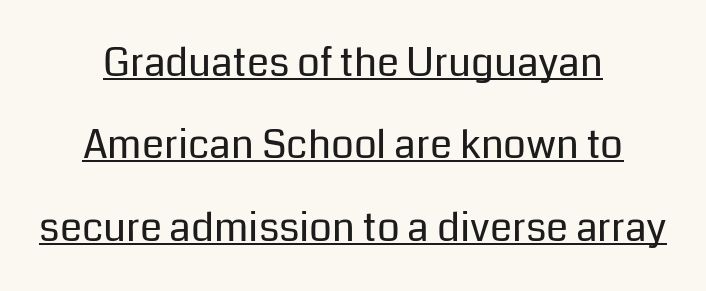
The image shows 40 px regular-weight sans-serif type, upright; set centered, loose line spacing (2.06x), normal letter spacing, underlined; low stroke contrast and a medium x-height.
